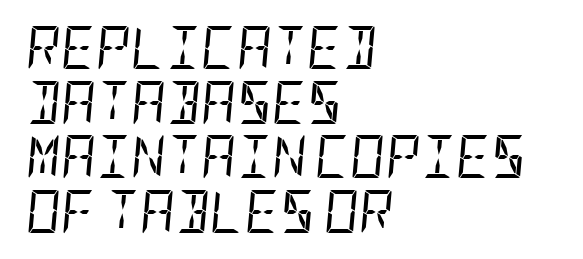
Style check: oblique. Stroke mass is kept to a normal reading level or below. Underlining? Definitely not there. The lines are quadded left.
